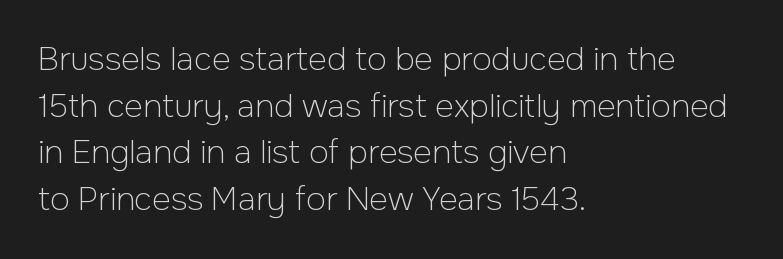
{"serif": "no", "italic": "no", "bold": "no", "weight": "light", "width": "normal", "stroke_contrast": "low", "x_height": "medium", "monospaced": "no", "underline": "no", "align": "left", "line_spacing": "normal", "line_spacing_ratio": 1.46, "letter_spacing": "normal", "letter_spacing_em": 0.0, "glyph_px": 32}
